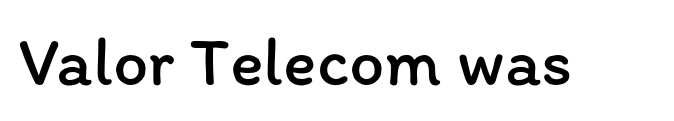
Letter spacing: default. These lines are rendered in a variable-pitch font. Unbolded letterforms with no extra heft. Quick note: underline off.
